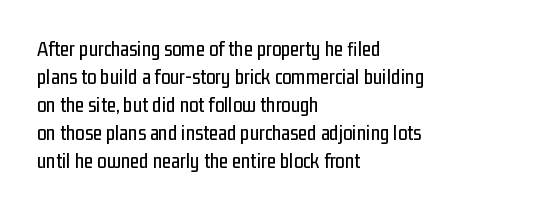
Q: Is the text italic (slanted)? A: No, it is upright.
Q: Is the text underlined? A: No.
Q: How is the paragraph aligned? A: Left-aligned.
Q: Is the spacing between letters normal or unusually wide? A: Normal.
Q: Is the spacing between lines tight, normal or loose? A: Normal.
